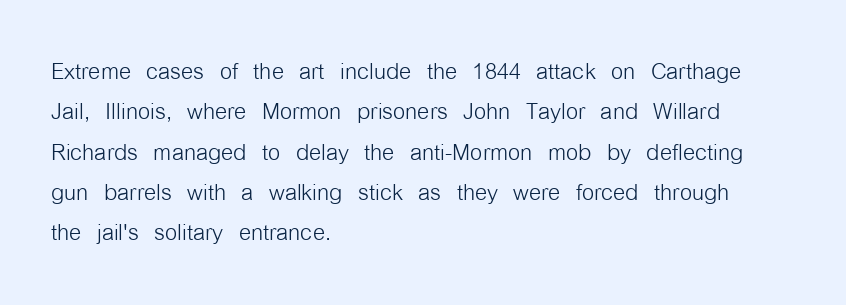
Q: Is the text bold? A: No.
Q: Is the text italic (slanted)? A: No, it is upright.
Q: Is the typeface a serif or a sans-serif typeface? A: Sans-serif.
Q: Is the text underlined? A: No.
Q: How is the paragraph aligned? A: Left-aligned.
Q: Is the spacing between letters normal or unusually wide? A: Normal.
Q: Is the spacing between lines tight, normal or loose? A: Normal.
Q: Width (condensed, normal, or wide)? A: Condensed.
Q: Stroke contrast? A: Low.
Q: x-height? A: Medium.
Q: Monospaced? A: No.
